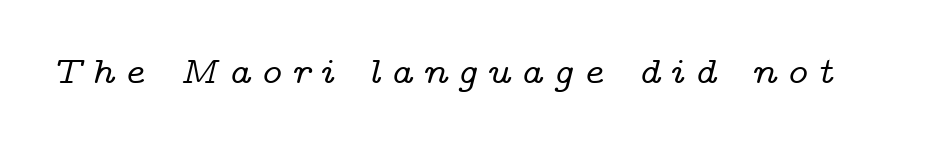
Examine the stroke ends and you'll spot serifs. Tall strokes in this sample are angled rather than plumb. No word sits above an underline. How are the letters spaced? Widely, with obvious added tracking. The face used here is proportionally spaced, like ordinary book or web type.
